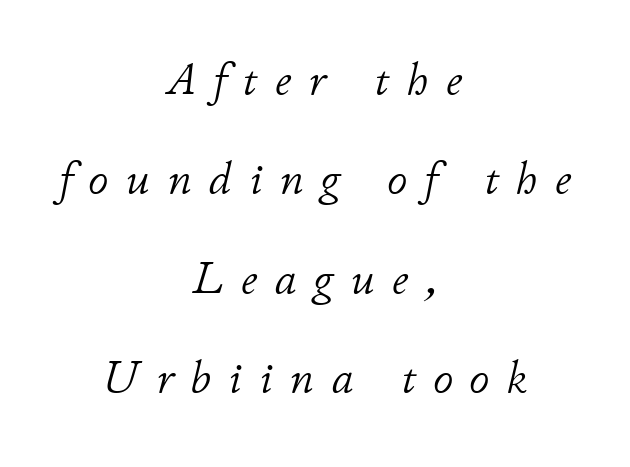
Yep, that's italic — everything's leaning. Vertical stems look standard width or narrower in stroke. Glyph-to-glyph distance is far greater than everyday printed text. A typesetter would call this proportional, since set widths differ per character. The zone under the glyphs is completely vacant. Teacher's note: observe the equal gaps on both sides — that is centered alignment.
